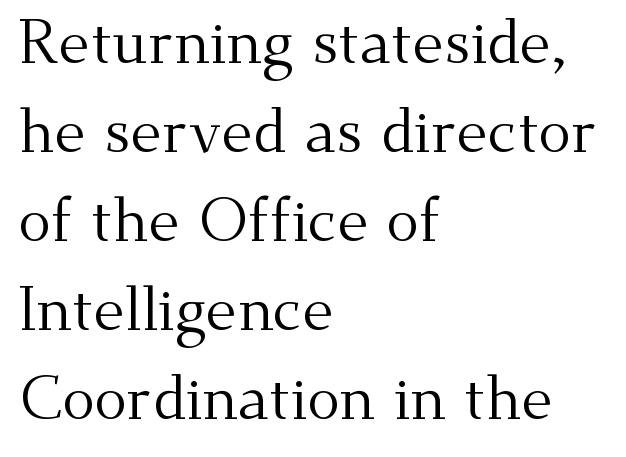
The image shows 61 px regular-weight serif type, upright; set left-aligned, normal line spacing (1.46x), normal letter spacing, not underlined; medium stroke contrast and a small x-height.
